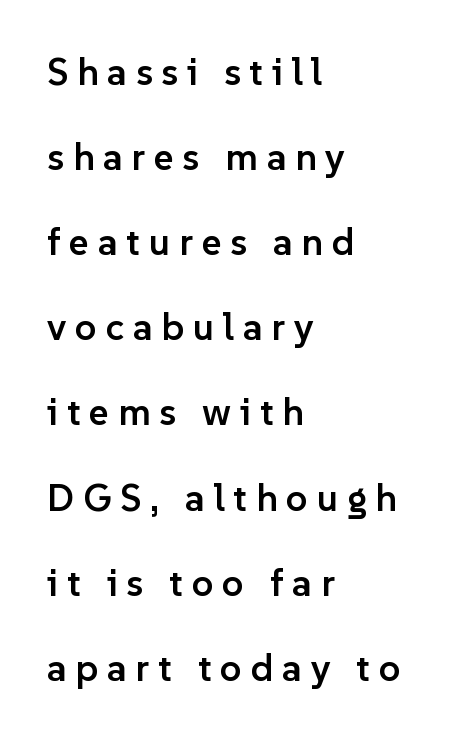
The image shows 38 px semibold sans-serif type, upright; set left-aligned, loose line spacing (2.24x), unusually wide letter spacing (+0.23 em), not underlined; low stroke contrast and a medium x-height.
